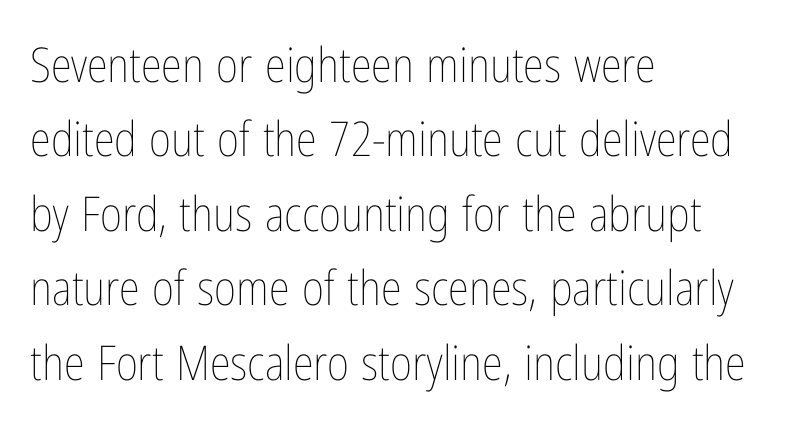
Q: Is the text bold? A: No.
Q: Is the text italic (slanted)? A: No, it is upright.
Q: Is the text underlined? A: No.
Q: How is the paragraph aligned? A: Left-aligned.
Q: Is the spacing between letters normal or unusually wide? A: Normal.
Q: Is the spacing between lines tight, normal or loose? A: Normal.
Q: Width (condensed, normal, or wide)? A: Condensed.
Q: Stroke contrast? A: Low.
Q: x-height? A: Medium.
Q: Monospaced? A: No.
